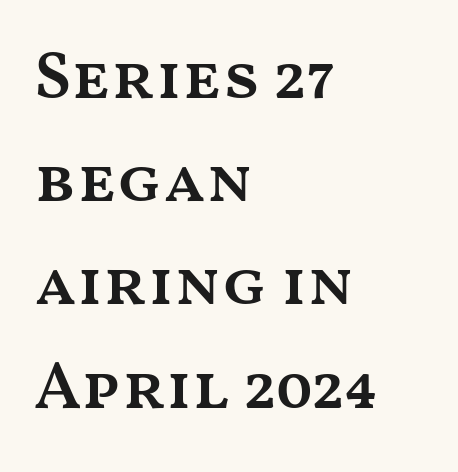
Q: Is the text bold? A: Semi-bold.
Q: Is the text italic (slanted)? A: No, it is upright.
Q: Is the text underlined? A: No.
Q: How is the paragraph aligned? A: Left-aligned.
Q: Is the spacing between letters normal or unusually wide? A: Normal.
Q: Is the spacing between lines tight, normal or loose? A: Normal.
Q: Width (condensed, normal, or wide)? A: Wide.
Q: Stroke contrast? A: Medium.
Q: x-height? A: Medium.
Q: Monospaced? A: No.
